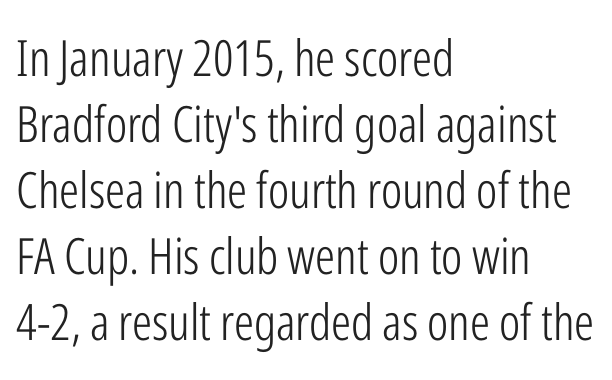
Q: Is the text bold? A: No.
Q: Is the text italic (slanted)? A: No, it is upright.
Q: Is the typeface a serif or a sans-serif typeface? A: Sans-serif.
Q: Is the text underlined? A: No.
Q: How is the paragraph aligned? A: Left-aligned.
Q: Is the spacing between letters normal or unusually wide? A: Normal.
Q: Is the spacing between lines tight, normal or loose? A: Normal.
Q: Width (condensed, normal, or wide)? A: Condensed.
Q: Stroke contrast? A: Low.
Q: x-height? A: Medium.
Q: Monospaced? A: No.
